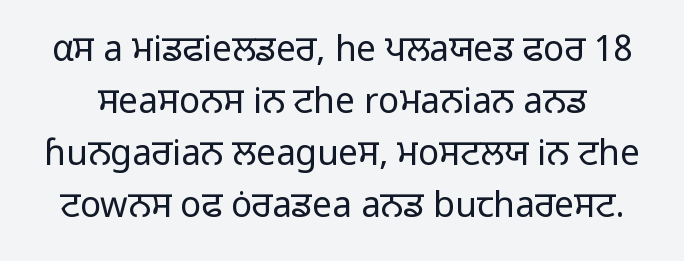
The image shows 35 px regular-weight sans-serif type, upright; set normal line spacing (1.49x), normal letter spacing, not underlined; low stroke contrast and a medium x-height.
